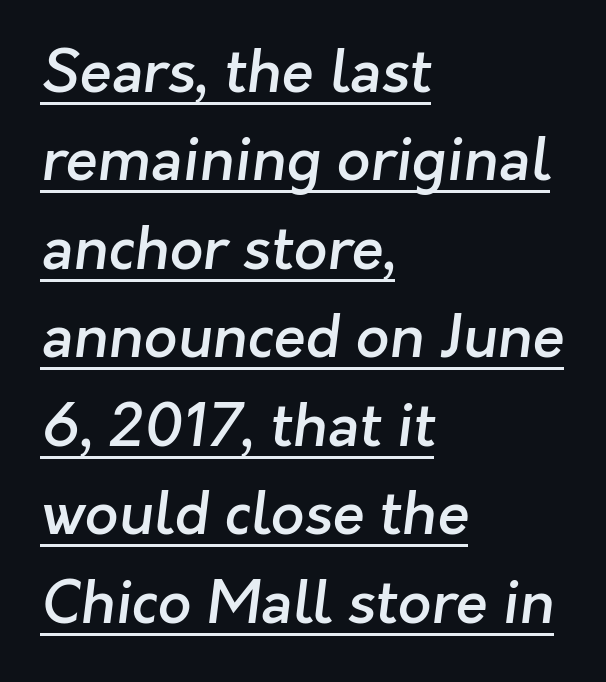
The image shows 59 px semibold sans-serif type; set left-aligned, normal line spacing (1.5x), normal letter spacing, underlined; low stroke contrast and a medium x-height.
